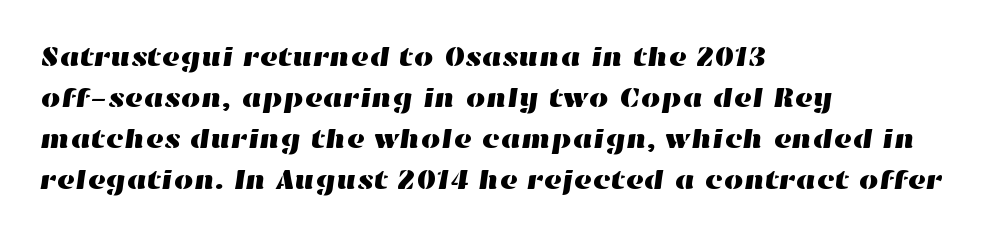
A bare baseline throughout the passage. The passage shown stacks its lines at a standard gap. Nothing unusual about the tracking: characters are spaced as the font intends. The typesetter chose a ragged-right arrangement here. Varying glyph widths throughout — classic text-font behaviour.
